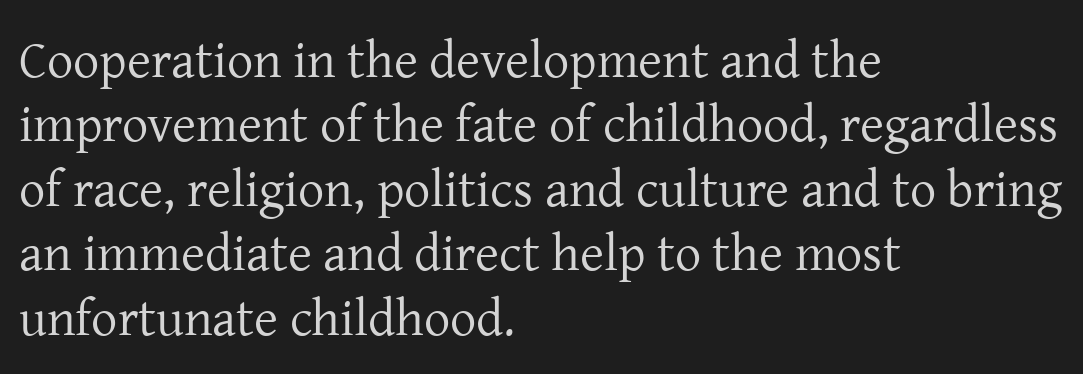
The rendering uses natural spacing where letterforms have individual widths. Reading down the block, your eye returns to a fixed left position each line. The space beneath each line is pristine and unruled. Serifs: yes, visible at the terminals of the letterforms.
